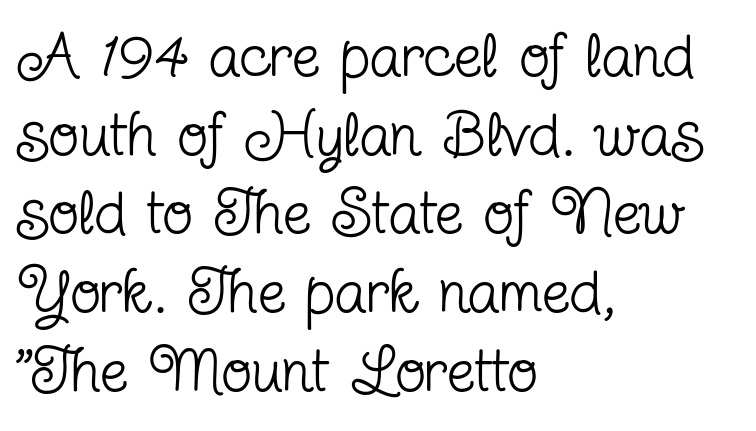
{"serif": "yes", "italic": "no", "bold": "no", "weight": "regular", "width": "condensed", "stroke_contrast": "low", "x_height": "medium", "monospaced": "no", "underline": "no", "align": "left", "line_spacing": "normal", "line_spacing_ratio": 1.25, "letter_spacing": "normal", "letter_spacing_em": 0.0, "glyph_px": 63}
